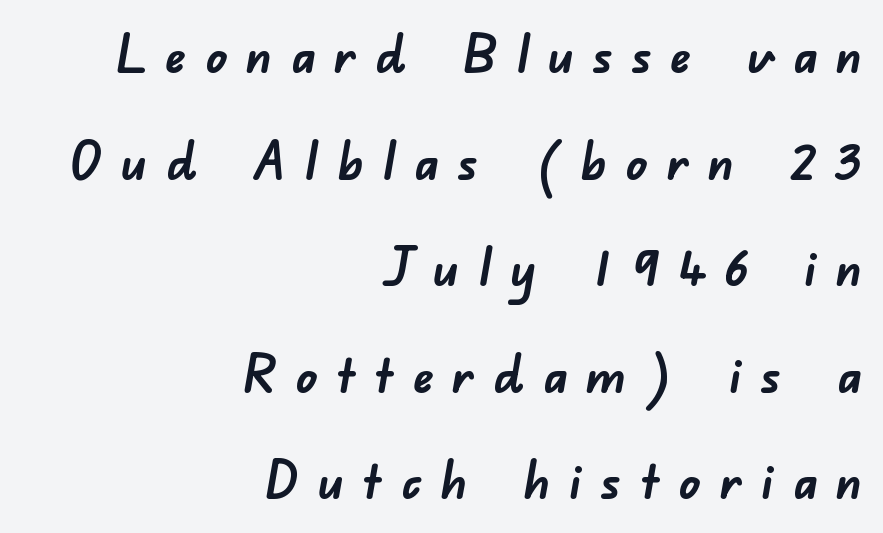
{"serif": "no", "bold": "yes", "weight": "semibold", "width": "normal", "stroke_contrast": "low", "x_height": "small", "monospaced": "no", "underline": "no", "align": "right", "line_spacing": "loose", "line_spacing_ratio": 2.05, "letter_spacing": "wide", "letter_spacing_em": 0.36, "glyph_px": 52}
